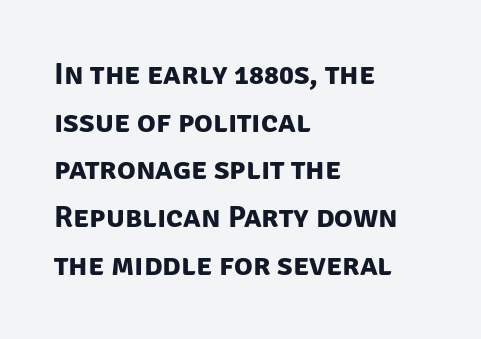
Q: Is the text bold? A: Yes.
Q: Is the typeface a serif or a sans-serif typeface? A: Sans-serif.
Q: Is the text underlined? A: No.
Q: How is the paragraph aligned? A: Left-aligned.
Q: Is the spacing between letters normal or unusually wide? A: Normal.
Q: Is the spacing between lines tight, normal or loose? A: Normal.
Q: Width (condensed, normal, or wide)? A: Normal.
Q: Stroke contrast? A: Low.
Q: x-height? A: Large.
Q: Monospaced? A: No.
